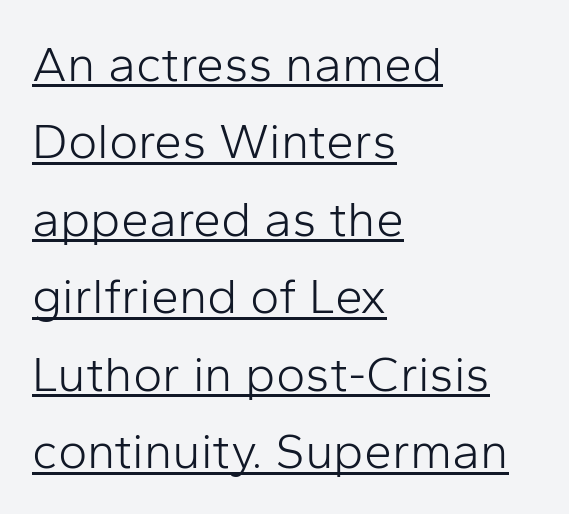
How are the letters spaced? Ordinarily, with no added tracking. Italic: no, the glyphs are upright roman. Is this a fixed-width face? No — the glyphs have proportional, varying widths. Compared with undecorated copy, this sample adds a rule below the words.
